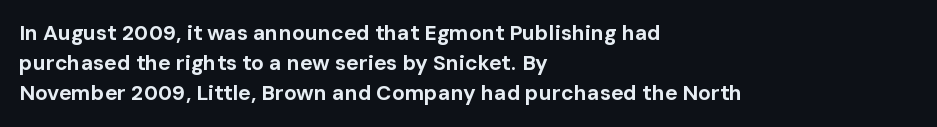
Q: Is the text bold? A: Yes.
Q: Is the text italic (slanted)? A: No, it is upright.
Q: Is the text underlined? A: No.
Q: How is the paragraph aligned? A: Left-aligned.
Q: Is the spacing between letters normal or unusually wide? A: Normal.
Q: Is the spacing between lines tight, normal or loose? A: Normal.
